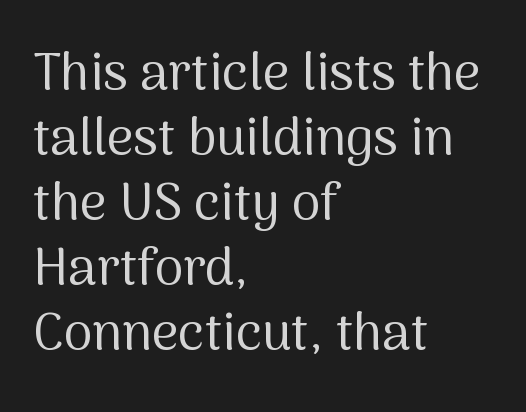
Q: Is the text bold? A: No.
Q: Is the text italic (slanted)? A: No, it is upright.
Q: Is the typeface a serif or a sans-serif typeface? A: Sans-serif.
Q: Is the text underlined? A: No.
Q: How is the paragraph aligned? A: Left-aligned.
Q: Is the spacing between letters normal or unusually wide? A: Normal.
Q: Is the spacing between lines tight, normal or loose? A: Normal.
Q: Width (condensed, normal, or wide)? A: Normal.
Q: Stroke contrast? A: Medium.
Q: x-height? A: Medium.
Q: Monospaced? A: No.
